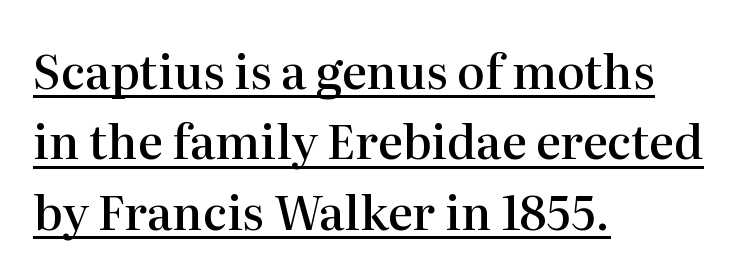
The image shows 47 px semibold serif type, upright; set left-aligned, normal line spacing (1.5x), normal letter spacing, underlined; high stroke contrast and a medium x-height.
